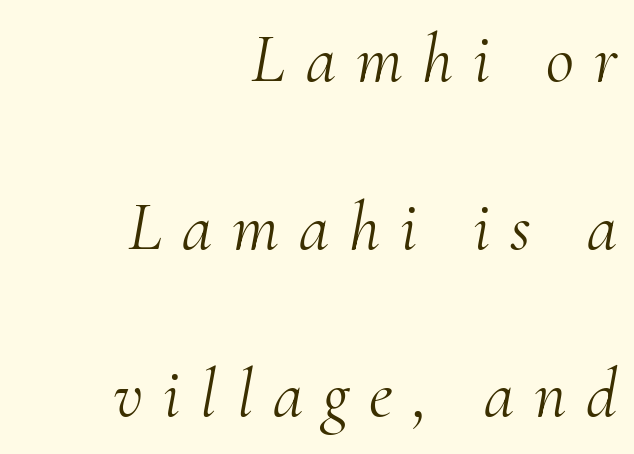
In CSS terms this would be text-align: right. Descenders are the only things crossing below the line. Tall strokes in this sample are angled rather than plumb. The text was rendered using a seriffed face with decorative stroke endings.
